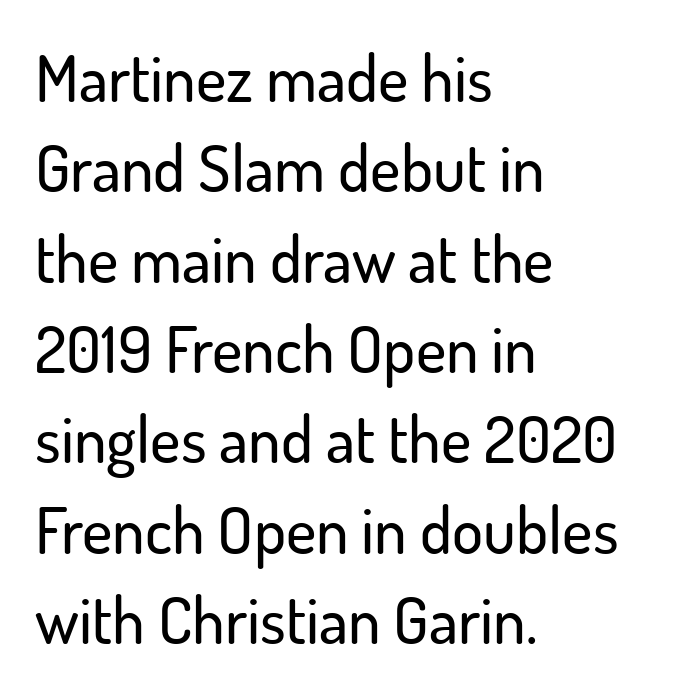
{"serif": "no", "italic": "no", "width": "normal", "stroke_contrast": "low", "x_height": "small", "monospaced": "no", "underline": "no", "align": "left", "line_spacing": "normal", "line_spacing_ratio": 1.39, "letter_spacing": "normal", "letter_spacing_em": 0.0, "glyph_px": 65}
